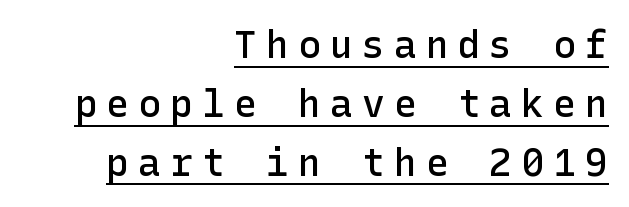
Serifs: no, the terminals of the letterforms are clean. A rule runs beneath these lines of type. Students, observe: this is what conventionally led text looks like. The rag falls on the left side of this text block. The letters stand straight up with perfectly vertical stems.
